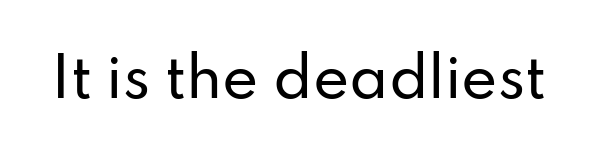
Q: Is the text italic (slanted)? A: No, it is upright.
Q: Is the typeface a serif or a sans-serif typeface? A: Sans-serif.
Q: Is the text underlined? A: No.
Q: Is the spacing between letters normal or unusually wide? A: Normal.
Q: Width (condensed, normal, or wide)? A: Normal.
Q: Stroke contrast? A: Low.
Q: x-height? A: Small.
Q: Monospaced? A: No.
